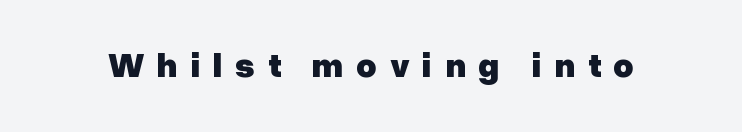
The image shows 35 px heavy sans-serif type, upright; set unusually wide letter spacing (+0.36 em), not underlined; low stroke contrast and a medium x-height.
